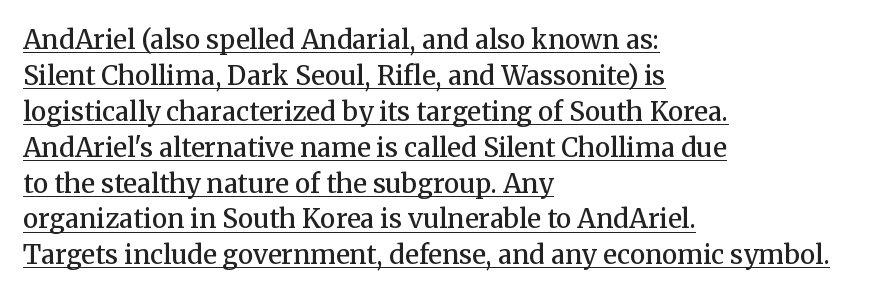
Q: Is the text bold? A: Semi-bold.
Q: Is the text italic (slanted)? A: No, it is upright.
Q: Is the text underlined? A: Yes.
Q: How is the paragraph aligned? A: Left-aligned.
Q: Is the spacing between letters normal or unusually wide? A: Normal.
Q: Is the spacing between lines tight, normal or loose? A: Normal.
